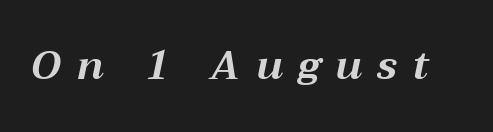
Weight: bold. The gap between lines stays unmarked. A typesetter would call this proportional, since set widths differ per character. Here the glyphs are tracked loosely, breaking word shapes into spaced letters. The glyphs look as if they've been sheared to an angle.
